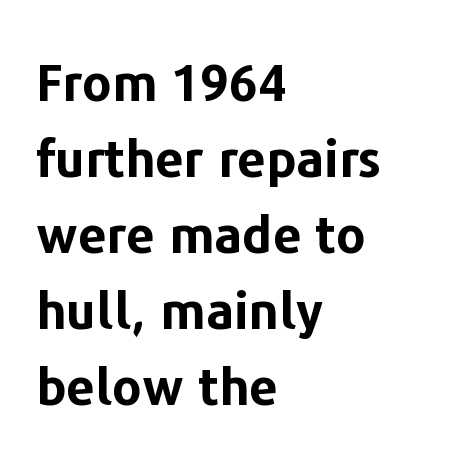
Q: Is the text bold? A: Yes.
Q: Is the text italic (slanted)? A: No, it is upright.
Q: Is the typeface a serif or a sans-serif typeface? A: Sans-serif.
Q: Is the text underlined? A: No.
Q: How is the paragraph aligned? A: Left-aligned.
Q: Is the spacing between letters normal or unusually wide? A: Normal.
Q: Is the spacing between lines tight, normal or loose? A: Normal.
Q: Width (condensed, normal, or wide)? A: Normal.
Q: Stroke contrast? A: Low.
Q: x-height? A: Medium.
Q: Monospaced? A: No.
